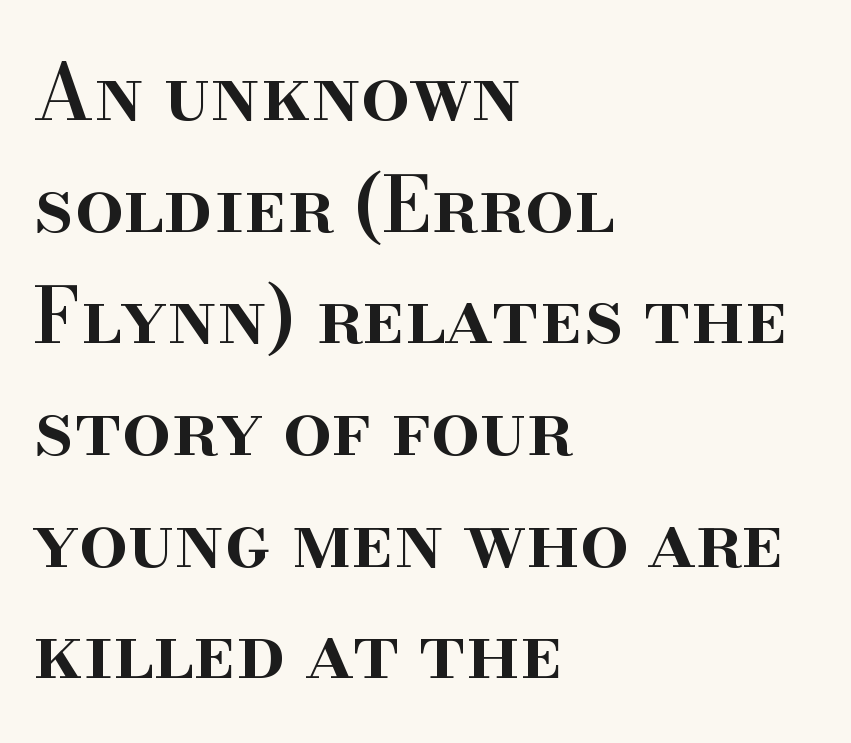
Q: Is the text bold? A: Semi-bold.
Q: Is the text italic (slanted)? A: No, it is upright.
Q: Is the typeface a serif or a sans-serif typeface? A: Serif.
Q: Is the text underlined? A: No.
Q: How is the paragraph aligned? A: Left-aligned.
Q: Is the spacing between letters normal or unusually wide? A: Normal.
Q: Is the spacing between lines tight, normal or loose? A: Normal.
Q: Width (condensed, normal, or wide)? A: Normal.
Q: Stroke contrast? A: High.
Q: x-height? A: Small.
Q: Monospaced? A: No.
